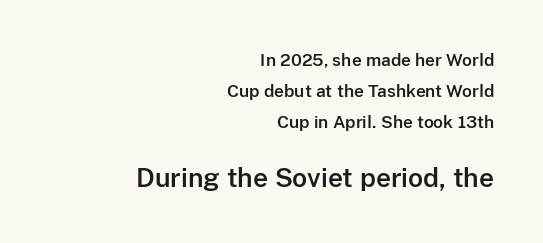
The image shows 26 px text type, upright; set right-aligned, line spacing 1.81x, normal letter spacing, not underlined; the second (bottom) block is 1.53x larger.
